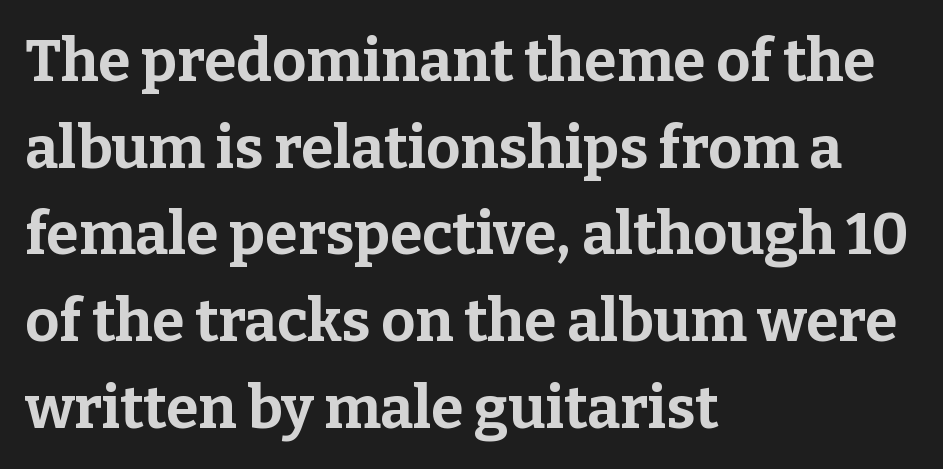
{"serif": "yes", "italic": "no", "bold": "yes", "weight": "bold", "width": "normal", "stroke_contrast": "low", "x_height": "medium", "monospaced": "no", "underline": "no", "align": "left", "line_spacing": "normal", "line_spacing_ratio": 1.47, "letter_spacing": "normal", "letter_spacing_em": 0.0, "glyph_px": 59}
